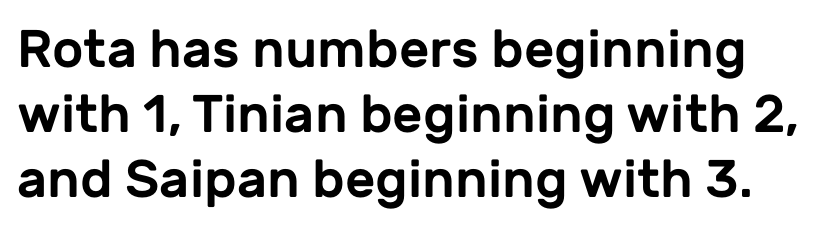
Posture: upright roman. The letters sit at their default tracking, neither squeezed nor spread. Each letter keeps its own natural width here, so spacing adapts to shape. This rendering features lettering with no underline.
